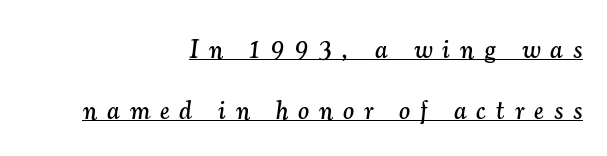
The image shows 26 px text type, italic (leaning right); set right-aligned, loose line spacing (2.33x), unusually wide letter spacing (+0.39 em), underlined.
